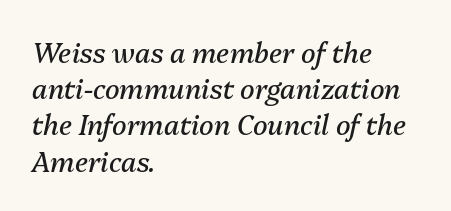
Q: Is the text bold? A: No.
Q: Is the text italic (slanted)? A: Yes, it leans right by about 13 degrees.
Q: Is the text underlined? A: No.
Q: How is the paragraph aligned? A: Left-aligned.
Q: Is the spacing between letters normal or unusually wide? A: Normal.
Q: Is the spacing between lines tight, normal or loose? A: Normal.
